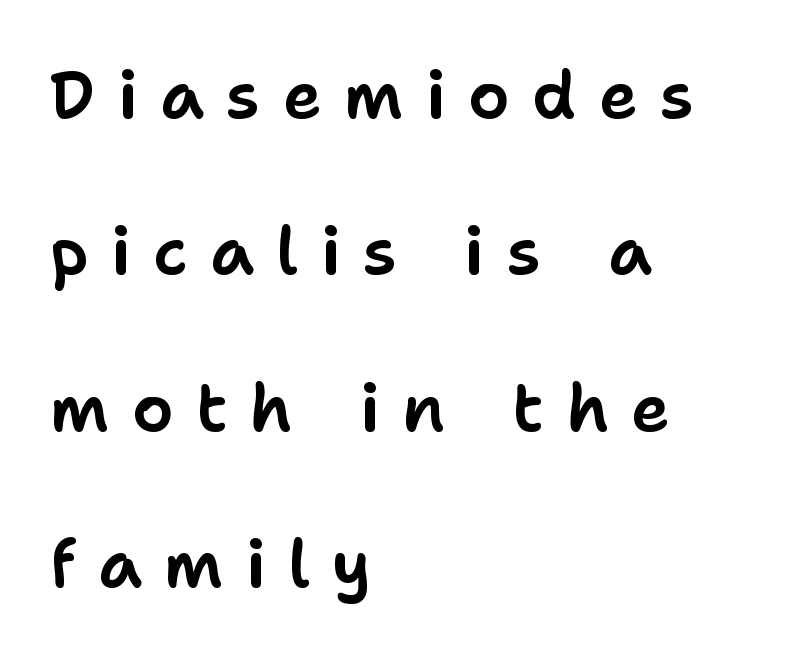
{"serif": "no", "italic": "no", "width": "normal", "stroke_contrast": "low", "x_height": "medium", "monospaced": "no", "underline": "no", "align": "left", "line_spacing": "loose", "line_spacing_ratio": 2.37, "letter_spacing": "wide", "letter_spacing_em": 0.34, "glyph_px": 66}
